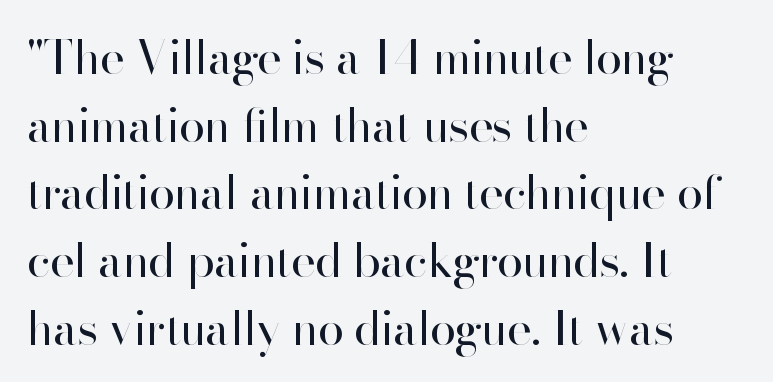
Tall strokes in this sample are plumb rather than angled. Proportional: the letters do not fall into vertical columns. Is this a sans? Yes — the strokes have no serifs. The ragged edge is on the right, which tells us the setting is flush left. Evenly set lines give the paragraph a standard silhouette.
